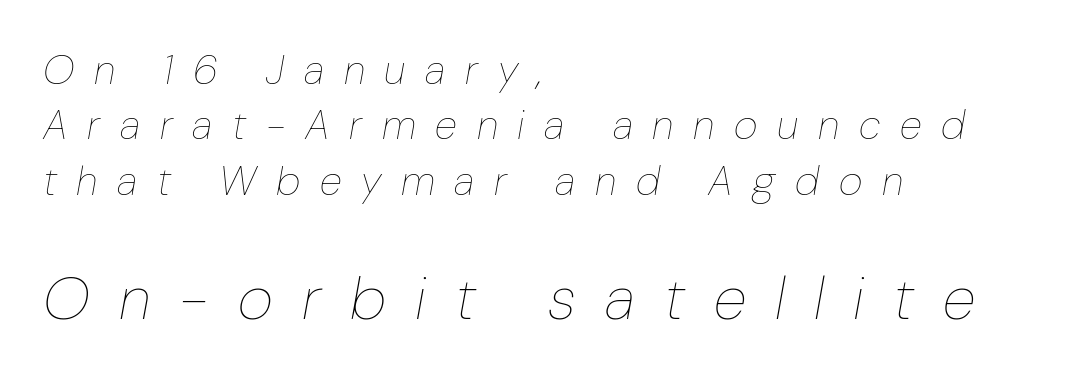
The image shows 61 px thin type, italic (leaning right); set left-aligned, normal line spacing (1.35x), unusually wide letter spacing (+0.48 em), not underlined; the second (bottom) block is 1.49x larger; low stroke contrast and a medium x-height.
